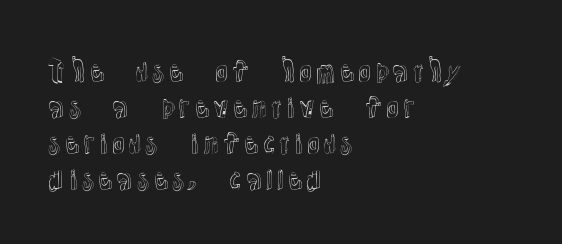
The image shows 28 px text type, upright; set left-aligned, normal line spacing (1.28x), normal letter spacing, not underlined; a medium x-height.
